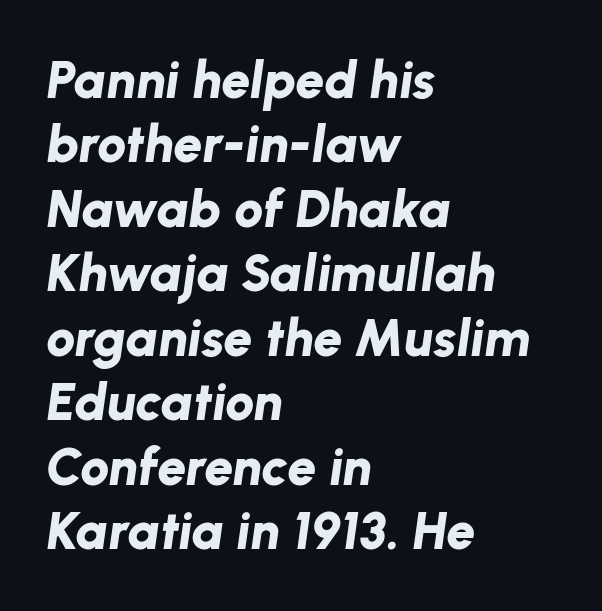
{"italic": "yes", "lean": "right", "slant_degrees": 8, "bold": "yes", "weight": "bold", "width": "normal", "stroke_contrast": "low", "x_height": "medium", "monospaced": "no", "underline": "no", "align": "left", "line_spacing_ratio": 1.24, "letter_spacing": "normal", "letter_spacing_em": 0.0, "glyph_px": 52}
